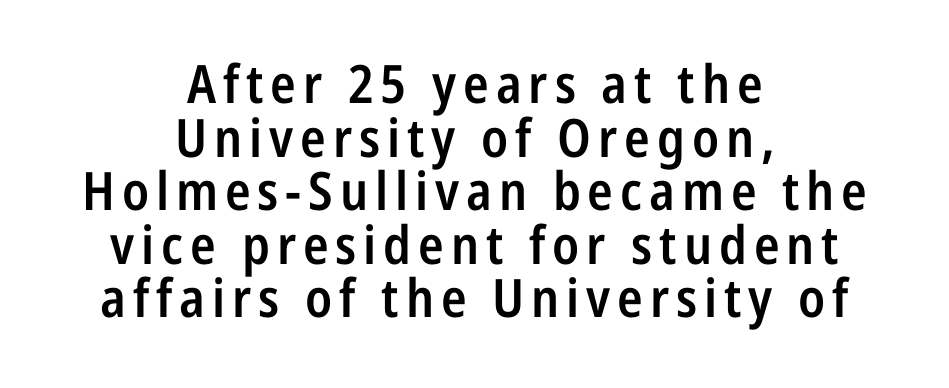
The image shows 53 px semibold, condensed sans-serif type, upright; set centered, tight line spacing (1.01x), not underlined; low stroke contrast and a medium x-height.
